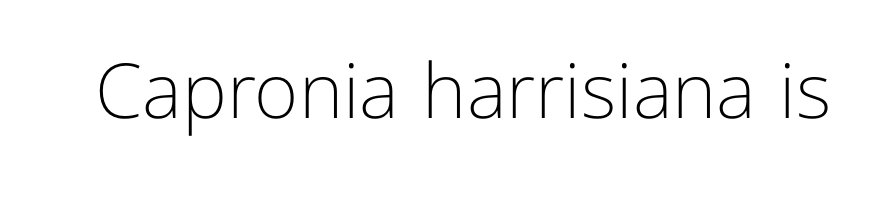
Nothing sits at the stroke ends, so this counts as sans-serif. It's the straight-up-and-down kind of type. Words appear dense and cohesive because spacing is normal. Letters rest on an invisible, unmarked baseline. The letters advance in unequal steps, a hallmark of proportional type. Caption: face not bold, strokes unweighted.
